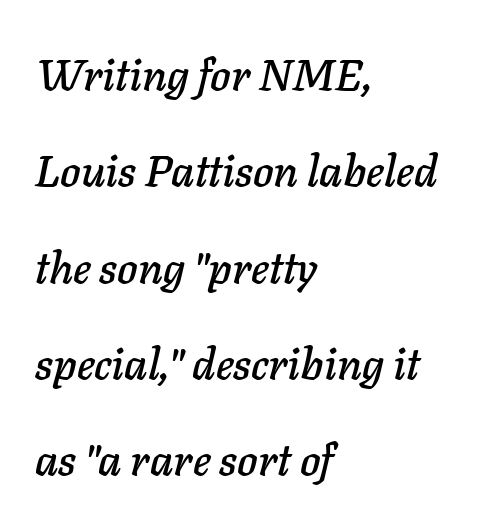
Q: Is the text italic (slanted)? A: Yes, it leans right by about 11 degrees.
Q: Is the text underlined? A: No.
Q: How is the paragraph aligned? A: Left-aligned.
Q: Is the spacing between letters normal or unusually wide? A: Normal.
Q: Is the spacing between lines tight, normal or loose? A: Loose.
Q: Width (condensed, normal, or wide)? A: Normal.
Q: Stroke contrast? A: Low.
Q: x-height? A: Medium.
Q: Monospaced? A: No.
